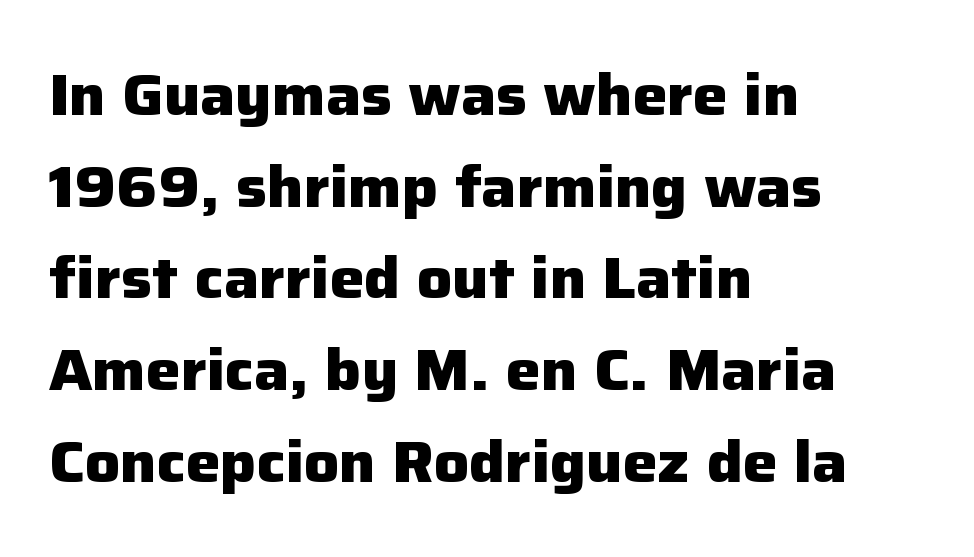
This block has exactly the height ordinary leading produces. Quick note: not italic, upright. The rendering uses natural spacing where letterforms have individual widths. Letterform terminals end flat and unadorned throughout the passage. Standard letterfit; no display-style spreading of the glyphs.
